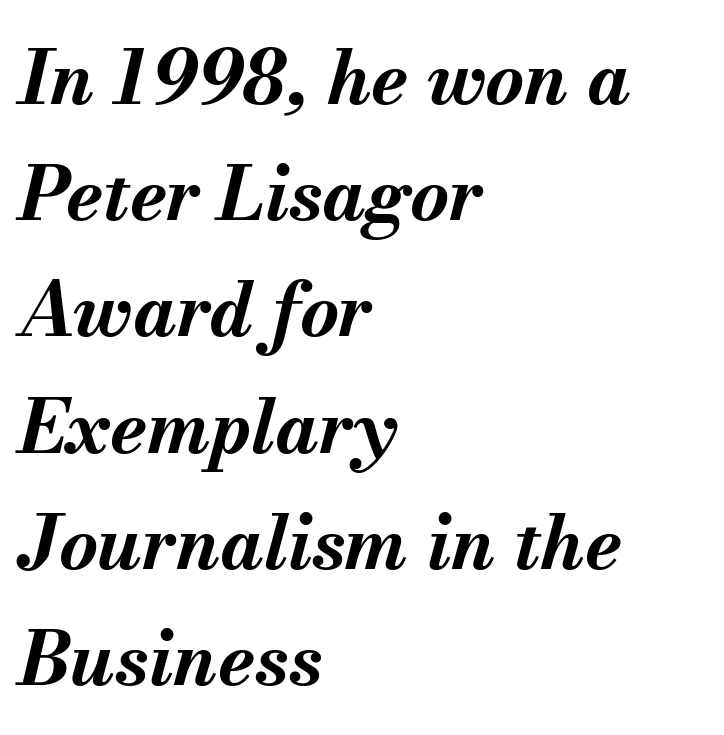
The image shows 75 px bold type, italic (leaning right); set left-aligned, normal line spacing (1.55x), normal letter spacing, not underlined; medium stroke contrast and a small x-height.
